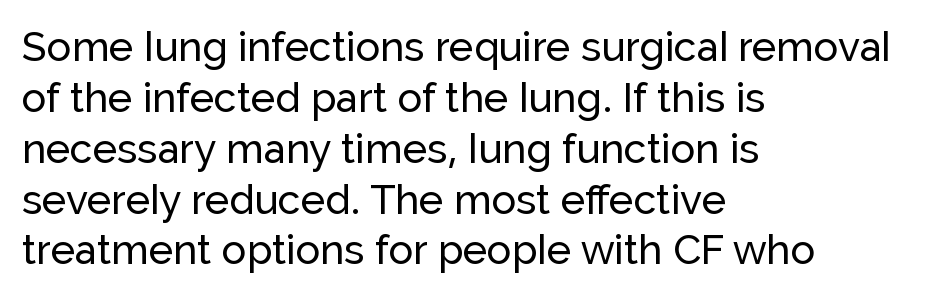
Q: Is the text italic (slanted)? A: No, it is upright.
Q: Is the typeface a serif or a sans-serif typeface? A: Sans-serif.
Q: Is the text underlined? A: No.
Q: How is the paragraph aligned? A: Left-aligned.
Q: Is the spacing between letters normal or unusually wide? A: Normal.
Q: Width (condensed, normal, or wide)? A: Normal.
Q: Stroke contrast? A: Low.
Q: x-height? A: Medium.
Q: Monospaced? A: No.
